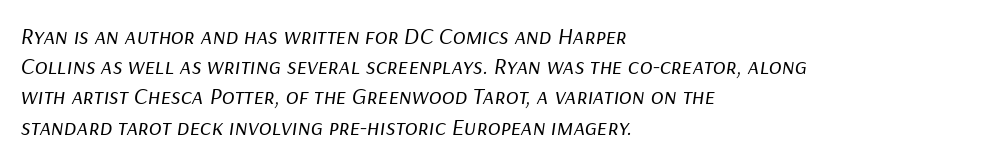
{"italic": "yes", "lean": "right", "slant_degrees": 9, "bold": "no", "underline": "no", "align": "left", "line_spacing": "normal", "line_spacing_ratio": 1.26, "letter_spacing": "normal", "letter_spacing_em": 0.0, "glyph_px": 24}
